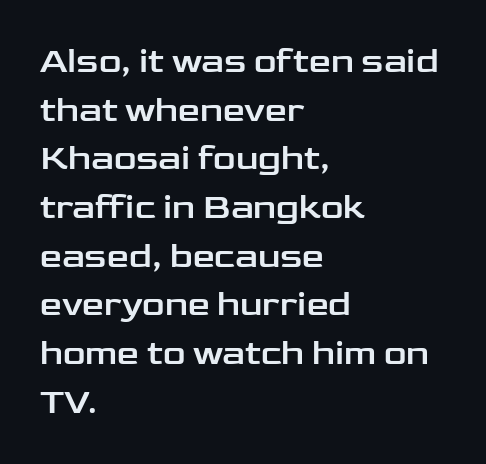
The image shows 35 px wide sans-serif type, upright; set left-aligned, normal line spacing (1.39x), normal letter spacing, not underlined; low stroke contrast and a medium x-height.
